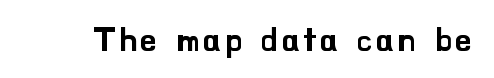
The lettering stays uniformly vertical, giving the passage a roman look. Character widths vary here, with narrow letters taking less room than wide ones. Serifs: no, the terminals of the letterforms are clean. Plain, unruled lines of type.
